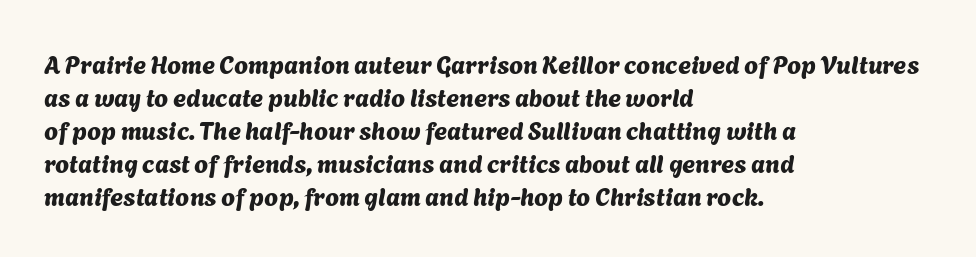
{"underline": "no", "align": "left", "line_spacing": "normal", "line_spacing_ratio": 1.32, "letter_spacing": "normal", "letter_spacing_em": 0.0, "glyph_px": 25}
